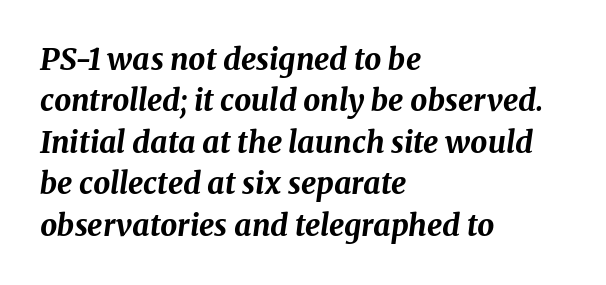
The image shows 30 px bold type, italic (leaning right); set left-aligned, normal line spacing (1.38x), normal letter spacing, not underlined; medium stroke contrast and a medium x-height.
